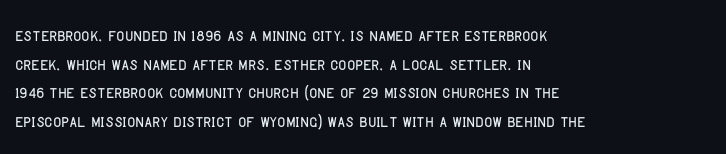
A normal amount of white space separates one row of letters from the next. Unmarked baselines from the first word to the last. These lines were composed using upright roman letters. Compared with typical body copy, the letter spacing here is the same. Line beginnings align vertically; line endings do not.
